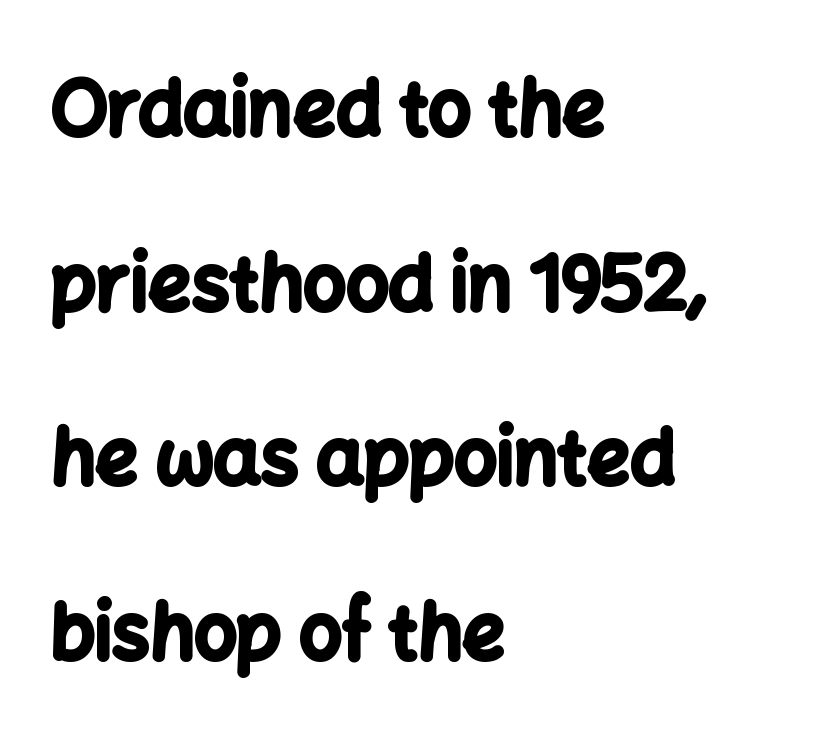
{"serif": "no", "italic": "no", "bold": "yes", "weight": "bold", "width": "normal", "stroke_contrast": "low", "x_height": "medium", "monospaced": "no", "underline": "no", "align": "left", "line_spacing": "loose", "line_spacing_ratio": 2.33, "letter_spacing": "normal", "letter_spacing_em": 0.0, "glyph_px": 75}
